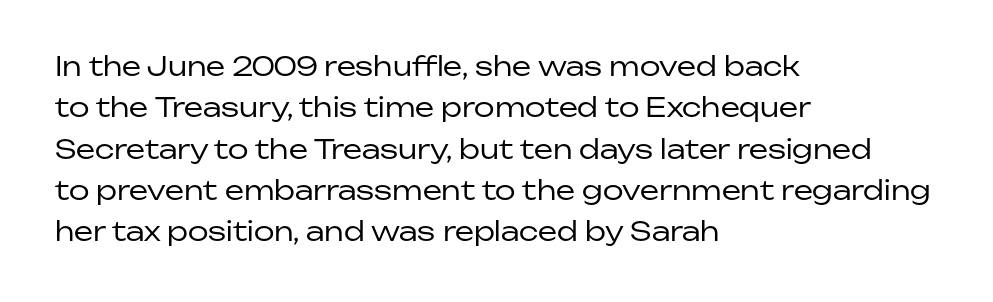
The image shows 27 px text type, upright; set left-aligned, normal line spacing (1.53x), normal letter spacing, not underlined.
